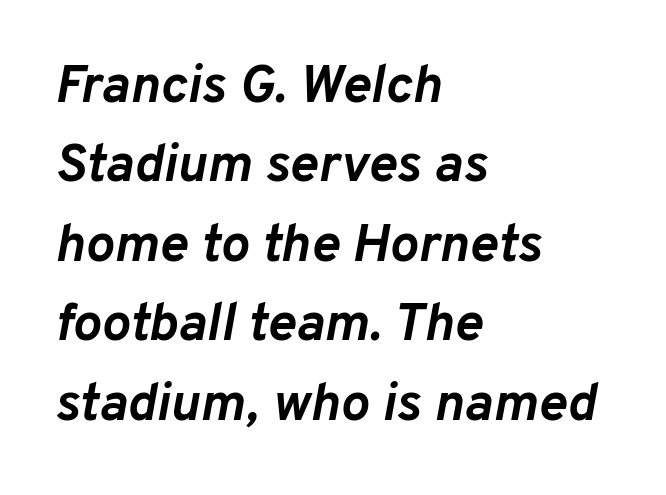
Q: Is the text bold? A: Yes.
Q: Is the text italic (slanted)? A: Yes, it leans right by about 10 degrees.
Q: Is the text underlined? A: No.
Q: How is the paragraph aligned? A: Left-aligned.
Q: Is the spacing between letters normal or unusually wide? A: Normal.
Q: Is the spacing between lines tight, normal or loose? A: Normal.
Q: Width (condensed, normal, or wide)? A: Normal.
Q: Stroke contrast? A: Low.
Q: x-height? A: Medium.
Q: Monospaced? A: No.
